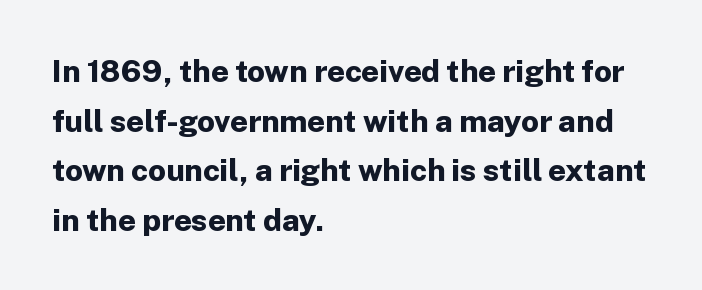
Regular leading. Look at the bottom of the vertical strokes: they stop flat, with no serifs. Glance below the letters and you will spot only blank space. Do the characters align in a grid? No, the font is proportional. These lines stack with their left ends in a neat column. This rendering leaves character spacing at its baseline value.
